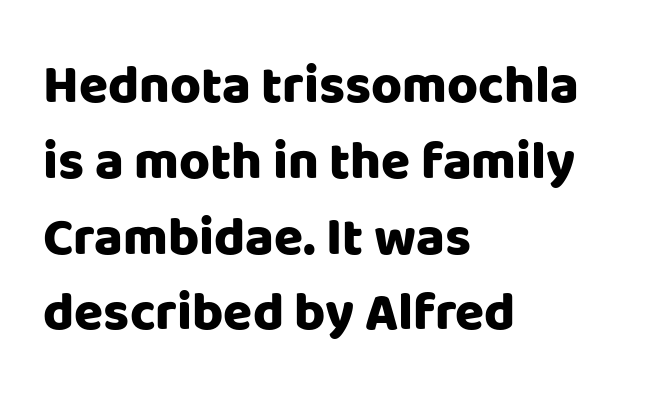
Type style note: lacks serifs. Tracking value appears to be zero — textbook default spacing. A dark, heavy texture on the line: the type is bold. The designer left line spacing at the default.
